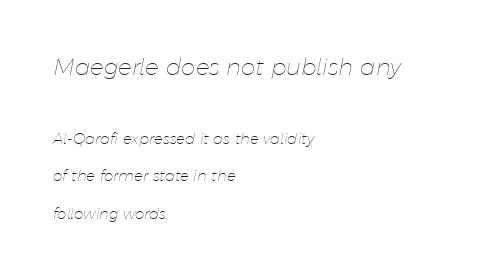
The image shows 23 px text type, italic (leaning right); set left-aligned, loose line spacing (2.5x), normal letter spacing, not underlined; the first (top) block is 1.53x larger.
